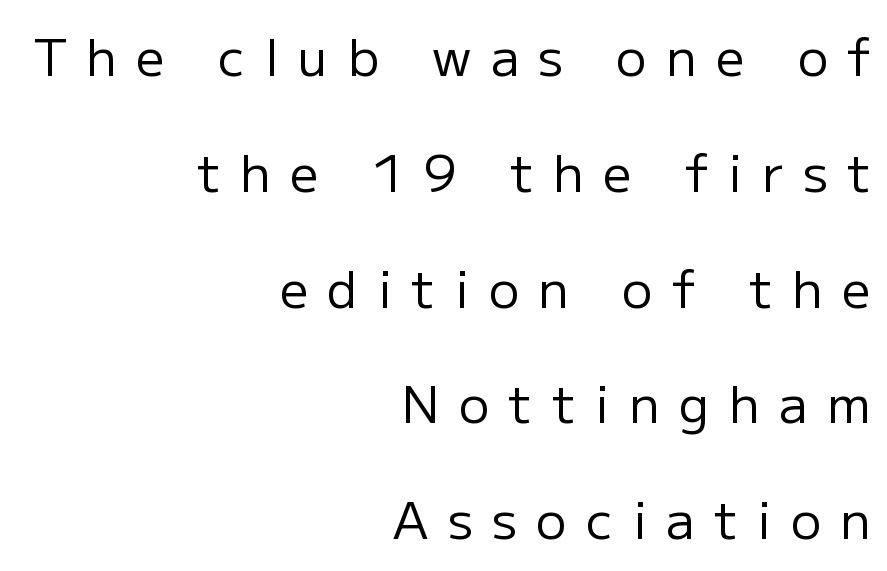
{"serif": "no", "italic": "no", "bold": "no", "weight": "regular", "width": "normal", "stroke_contrast": "low", "x_height": "medium", "monospaced": "no", "underline": "no", "align": "right", "line_spacing": "loose", "line_spacing_ratio": 2.27, "letter_spacing": "wide", "letter_spacing_em": 0.38, "glyph_px": 51}
